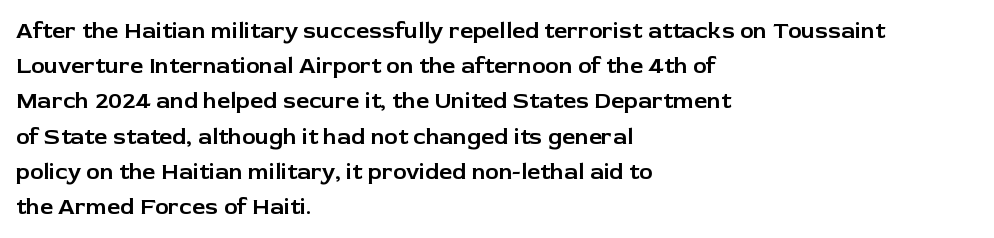
Q: Is the text italic (slanted)? A: No, it is upright.
Q: Is the text underlined? A: No.
Q: How is the paragraph aligned? A: Left-aligned.
Q: Is the spacing between letters normal or unusually wide? A: Normal.
Q: Is the spacing between lines tight, normal or loose? A: Normal.
